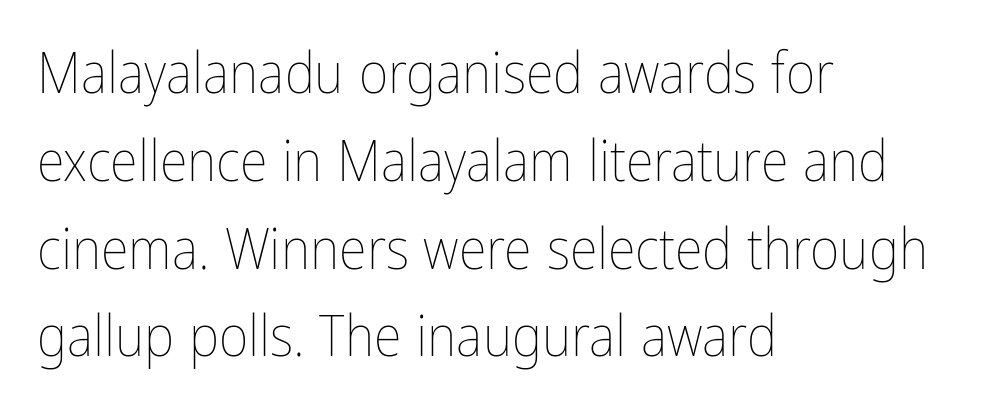
Q: Is the text bold? A: No.
Q: Is the text italic (slanted)? A: No, it is upright.
Q: Is the text underlined? A: No.
Q: How is the paragraph aligned? A: Left-aligned.
Q: Is the spacing between letters normal or unusually wide? A: Normal.
Q: Is the spacing between lines tight, normal or loose? A: Normal.
Q: Width (condensed, normal, or wide)? A: Condensed.
Q: Stroke contrast? A: Low.
Q: x-height? A: Medium.
Q: Monospaced? A: No.
